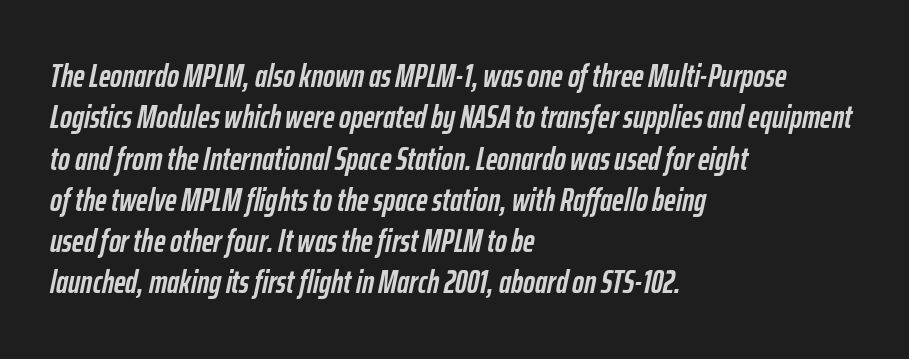
Q: Is the text bold? A: Yes.
Q: Is the text italic (slanted)? A: Yes, it leans right by about 12 degrees.
Q: Is the text underlined? A: No.
Q: How is the paragraph aligned? A: Left-aligned.
Q: Is the spacing between letters normal or unusually wide? A: Normal.
Q: Is the spacing between lines tight, normal or loose? A: Normal.
Q: Width (condensed, normal, or wide)? A: Condensed.
Q: Stroke contrast? A: Low.
Q: x-height? A: Medium.
Q: Monospaced? A: No.
